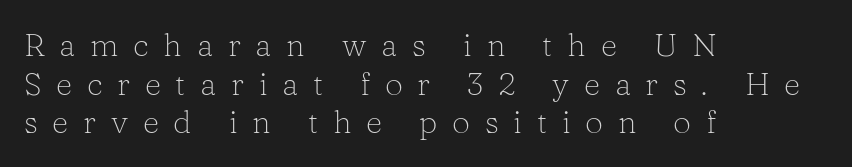
Q: Is the text bold? A: No.
Q: Is the text italic (slanted)? A: No, it is upright.
Q: Is the typeface a serif or a sans-serif typeface? A: Serif.
Q: Is the text underlined? A: No.
Q: How is the paragraph aligned? A: Left-aligned.
Q: Is the spacing between letters normal or unusually wide? A: Unusually wide.
Q: Width (condensed, normal, or wide)? A: Normal.
Q: Stroke contrast? A: Low.
Q: x-height? A: Medium.
Q: Monospaced? A: No.
